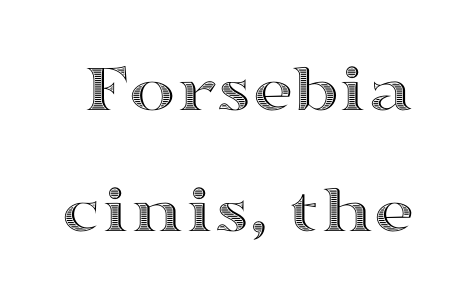
Compared with typical body copy, the letter spacing here is the same. The face used here is proportionally spaced, like ordinary book or web type. Descender tails drop into unmarked territory. Tall strokes in this sample are plumb rather than angled.
